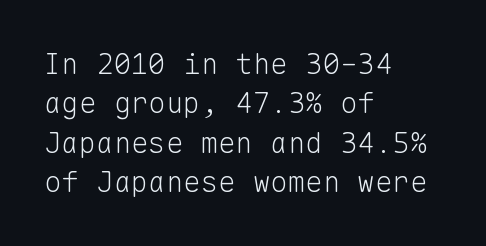
The image shows 29 px light sans-serif type, upright, monospaced; set left-aligned, normal line spacing (1.36x), normal letter spacing, not underlined; low stroke contrast and a medium x-height.
